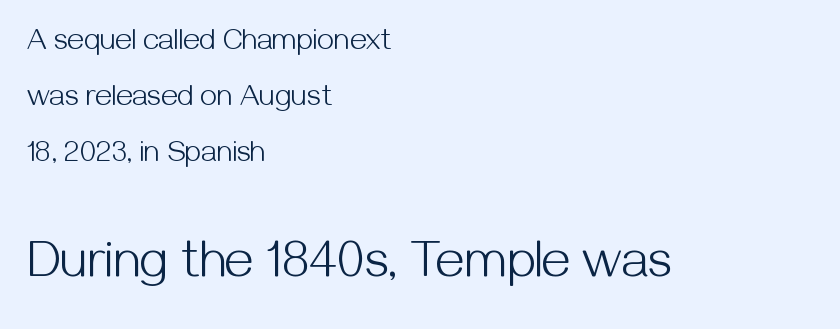
{"serif": "no", "italic": "no", "bold": "no", "weight": "light", "width": "normal", "stroke_contrast": "medium", "x_height": "medium", "monospaced": "no", "underline": "no", "align": "left", "line_spacing_ratio": 1.87, "letter_spacing": "normal", "letter_spacing_em": 0.0, "larger_block": "second", "size_ratio": 1.73, "glyph_px": 52}
